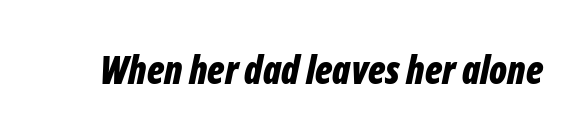
Look at the stroke-to-counter ratio: heavy, a bold. The font's italic variant was chosen for this text. Unmarked baselines from the first word to the last. Students, note that the glyphs here touch the page at normal intervals. Spacing verdict: proportional, widths tailored to each character.
